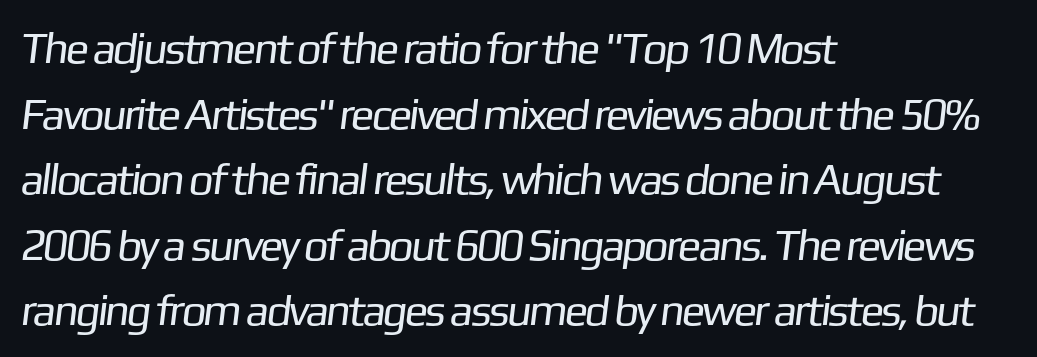
{"serif": "no", "bold": "no", "weight": "regular", "width": "normal", "stroke_contrast": "low", "x_height": "medium", "monospaced": "no", "underline": "no", "align": "left", "line_spacing": "normal", "line_spacing_ratio": 1.49, "letter_spacing": "normal", "letter_spacing_em": 0.0, "glyph_px": 44}
